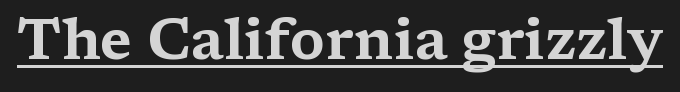
Q: Is the text italic (slanted)? A: No, it is upright.
Q: Is the typeface a serif or a sans-serif typeface? A: Serif.
Q: Is the text underlined? A: Yes.
Q: Is the spacing between letters normal or unusually wide? A: Normal.
Q: Width (condensed, normal, or wide)? A: Wide.
Q: Stroke contrast? A: Medium.
Q: x-height? A: Medium.
Q: Monospaced? A: No.
